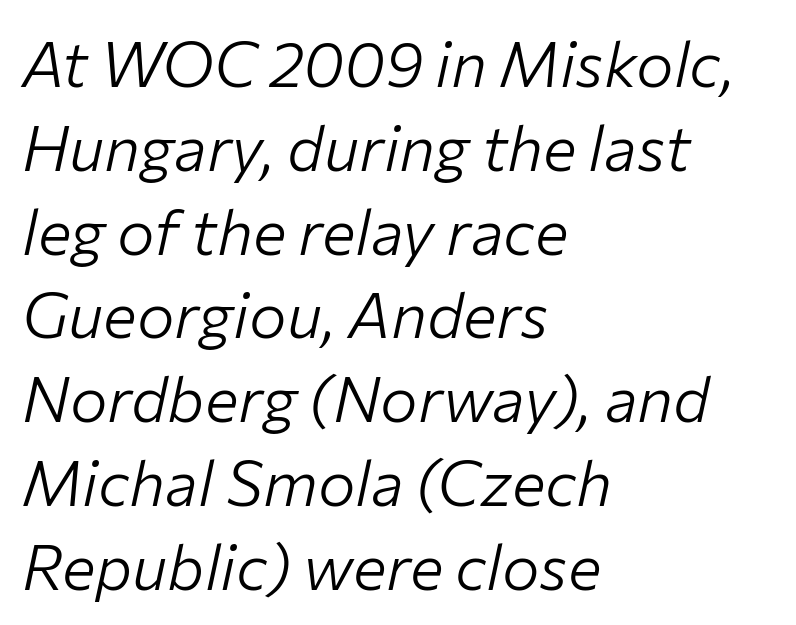
Q: Is the text bold? A: No.
Q: Is the text italic (slanted)? A: Yes, it leans right by about 12 degrees.
Q: Is the text underlined? A: No.
Q: How is the paragraph aligned? A: Left-aligned.
Q: Is the spacing between letters normal or unusually wide? A: Normal.
Q: Is the spacing between lines tight, normal or loose? A: Normal.
Q: Width (condensed, normal, or wide)? A: Normal.
Q: Stroke contrast? A: Low.
Q: x-height? A: Medium.
Q: Monospaced? A: No.
